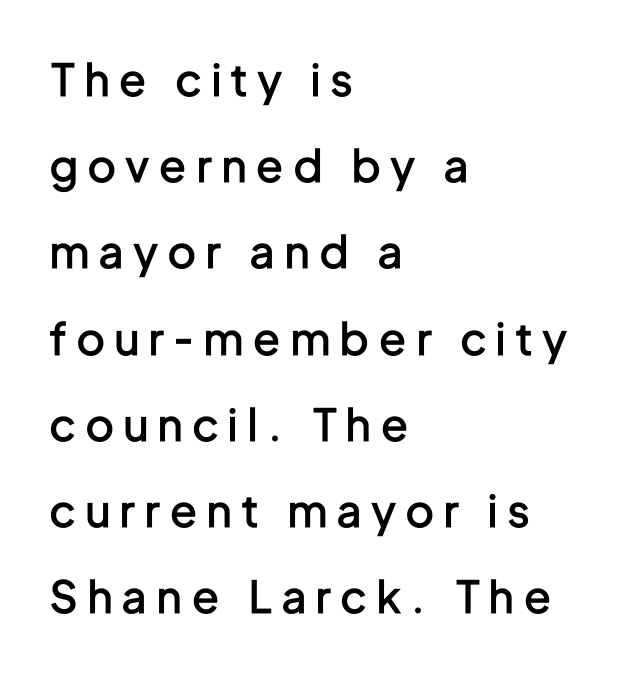
Here the designer chose a conventional face with non-uniform glyph widths. Notice how the passage keeps a crisp vertical edge on the left only. These lines carry some extra weight — a demibold, not a full bold. Posture: straight, roman, zero tilt. Look at the bottom of the vertical strokes: they stop flat, with no serifs. Clear beneath every line of the passage.
